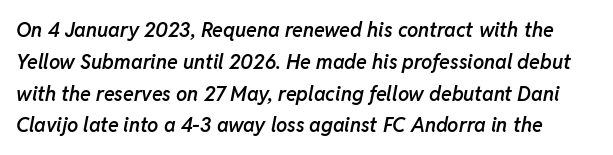
The image shows 20 px text type, italic (leaning right); set normal line spacing (1.59x), normal letter spacing, not underlined.
